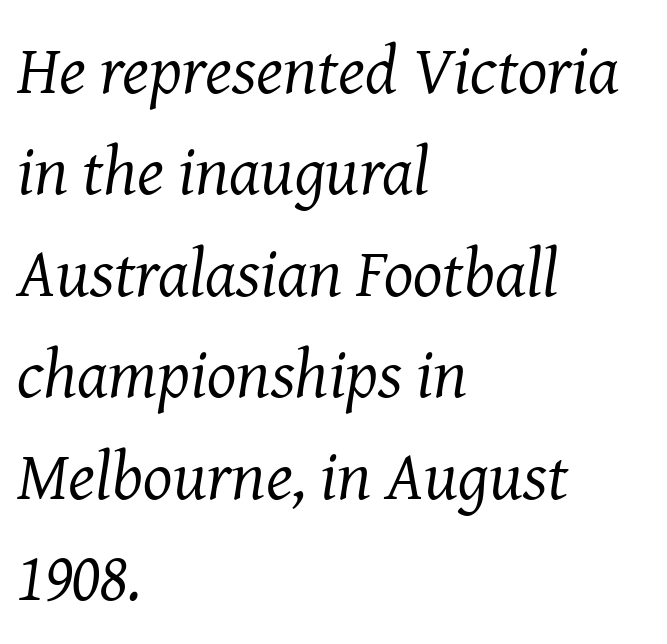
The image shows 69 px regular-weight serif type, italic (leaning right); set left-aligned, normal line spacing (1.47x), normal letter spacing, not underlined; medium stroke contrast and a medium x-height.
